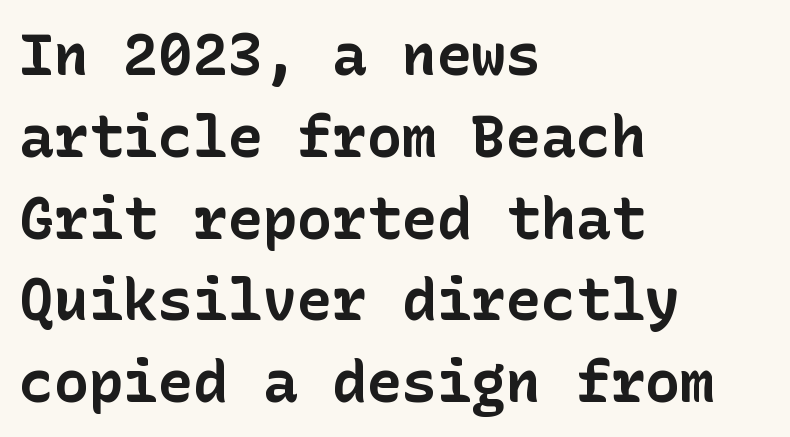
Reading down the block, your eye returns to a fixed left position each line. Interline gaps are of average width in this sample. Every letter is thick-stroked: bold, no question. Every stem runs plumb, perpendicular to the baseline.
